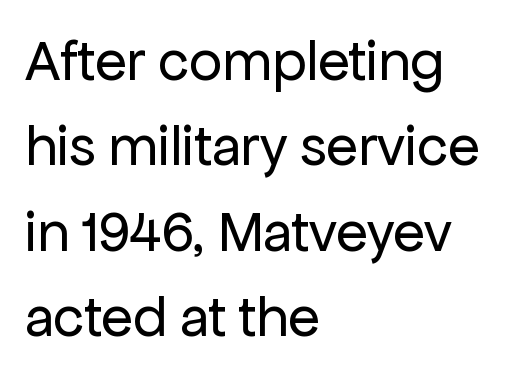
The image shows 58 px regular-weight sans-serif type, upright; set left-aligned, normal line spacing (1.47x), normal letter spacing, not underlined; low stroke contrast and a medium x-height.
